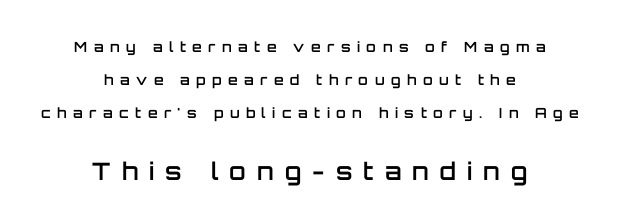
The image shows 24 px text type, upright; set centered, loose line spacing (2.36x), unusually wide letter spacing (+0.46 em), not underlined; the second (bottom) block is 1.71x larger.
